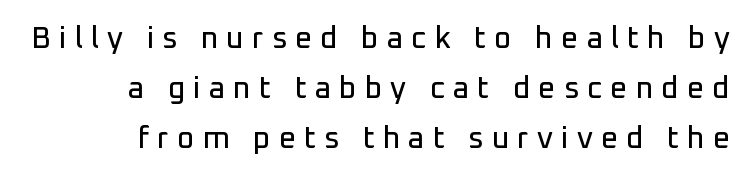
The image shows 30 px sans-serif type, upright; set normal line spacing (1.67x), unusually wide letter spacing (+0.27 em), not underlined; low stroke contrast and a medium x-height.
